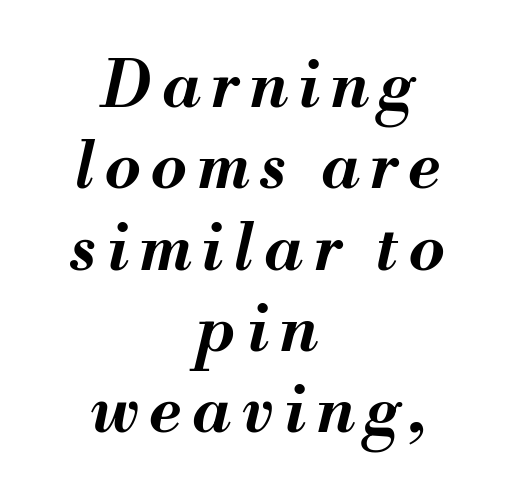
Q: Is the text bold? A: Yes.
Q: Is the text italic (slanted)? A: Yes, it leans right by about 13 degrees.
Q: Is the text underlined? A: No.
Q: How is the paragraph aligned? A: Centered.
Q: Is the spacing between lines tight, normal or loose? A: Normal.
Q: Width (condensed, normal, or wide)? A: Normal.
Q: Stroke contrast? A: Medium.
Q: x-height? A: Small.
Q: Monospaced? A: No.
